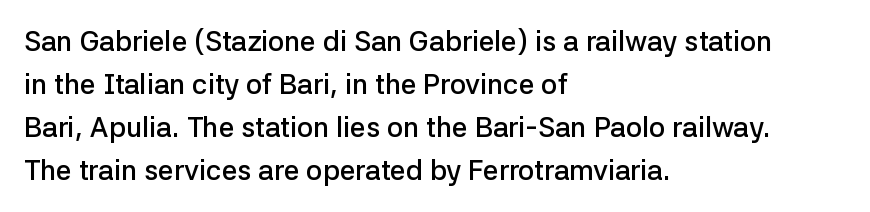
The image shows 28 px semibold sans-serif type, upright; set left-aligned, normal line spacing (1.54x), normal letter spacing, not underlined; low stroke contrast and a medium x-height.
